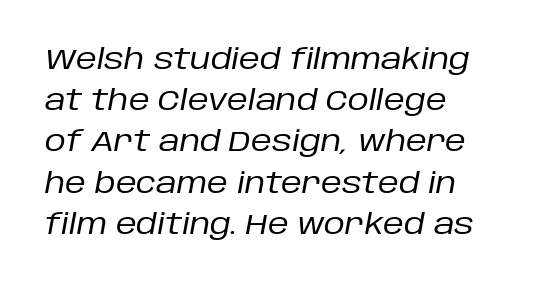
Q: Is the text bold? A: No.
Q: Is the text italic (slanted)? A: Yes, it leans right by about 10 degrees.
Q: Is the text underlined? A: No.
Q: Is the spacing between letters normal or unusually wide? A: Normal.
Q: Is the spacing between lines tight, normal or loose? A: Normal.
Q: Width (condensed, normal, or wide)? A: Normal.
Q: Stroke contrast? A: Low.
Q: x-height? A: Large.
Q: Monospaced? A: No.
